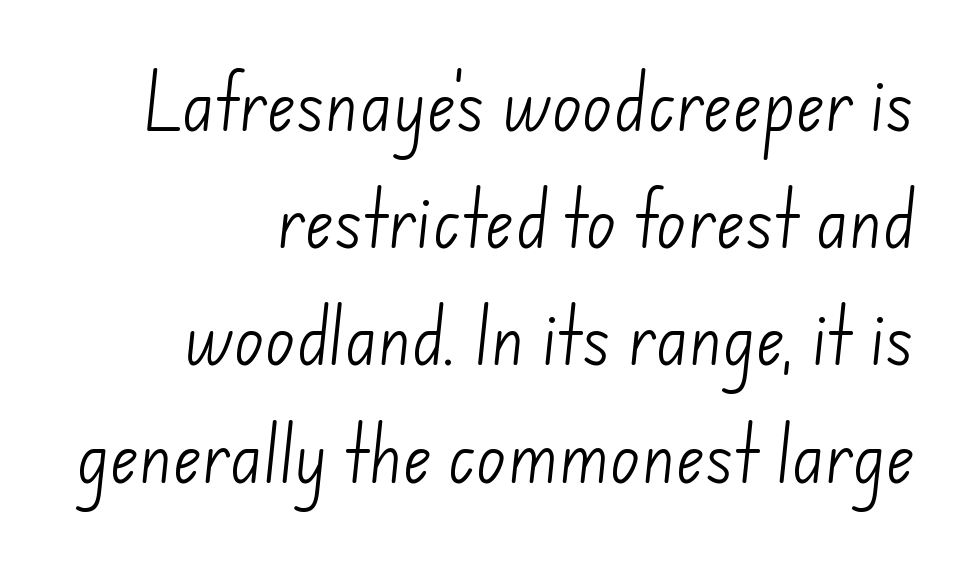
The image shows 62 px light sans-serif type; set right-aligned, line spacing 1.89x, normal letter spacing, not underlined; low stroke contrast and a small x-height.
